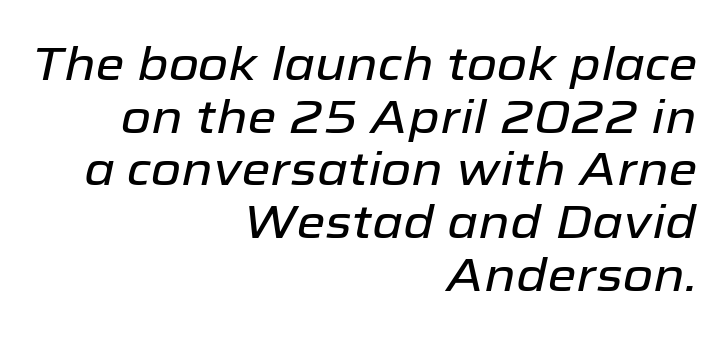
Italic: yes, the glyphs are oblique. Note the varied advance widths — an 'i' is clearly narrower than an 'm'. This rendering uses right alignment, leaving the left contour irregular. The zone under the glyphs is completely vacant. Vertically, the passage feels compressed, each row crowding the next. There is no visible air inserted between adjacent glyphs.
